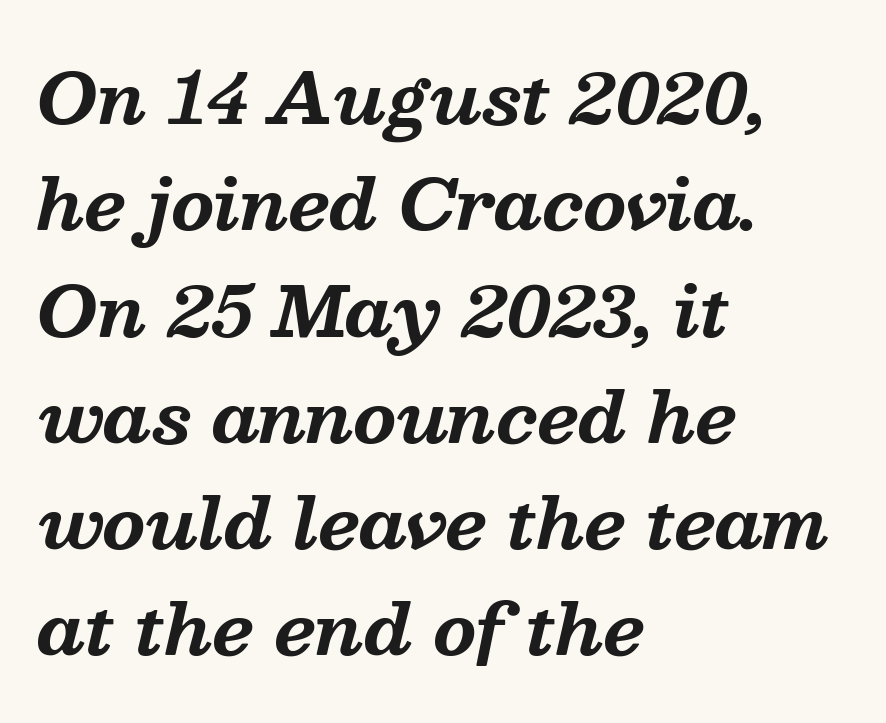
The image shows 69 px bold serif type, italic (leaning right); set left-aligned, normal line spacing (1.54x), normal letter spacing, not underlined; medium stroke contrast and a medium x-height.
